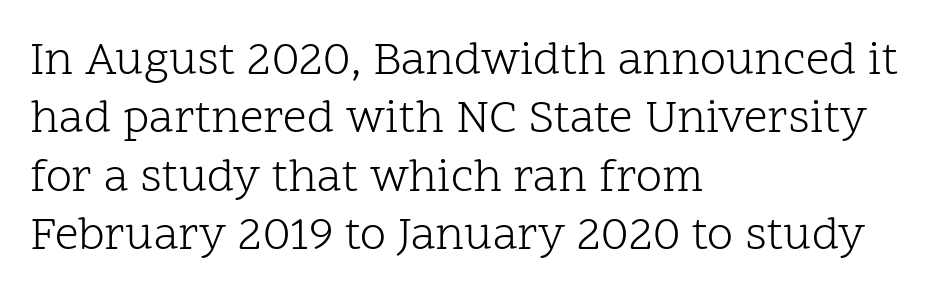
The image shows 47 px light serif type, upright; set left-aligned, line spacing 1.24x, normal letter spacing, not underlined; low stroke contrast and a medium x-height.
